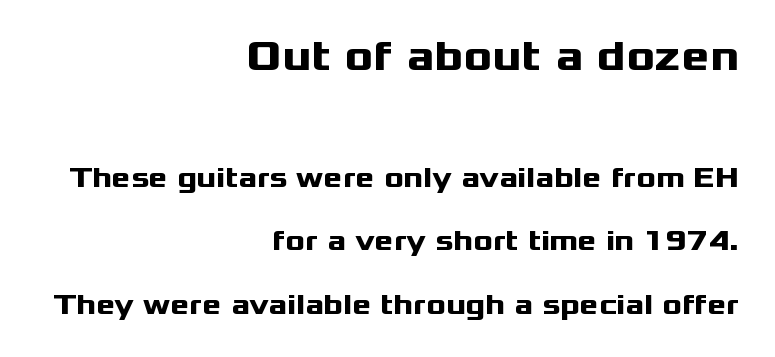
Q: Is the text bold? A: Yes.
Q: Is the text italic (slanted)? A: No, it is upright.
Q: Is the typeface a serif or a sans-serif typeface? A: Sans-serif.
Q: Is the text underlined? A: No.
Q: How is the paragraph aligned? A: Right-aligned.
Q: Is the spacing between letters normal or unusually wide? A: Normal.
Q: Is the spacing between lines tight, normal or loose? A: Loose.
Q: Which block of text is set in a larger size, the first (top) or the second (bottom)? A: The first (top) one.
Q: Width (condensed, normal, or wide)? A: Wide.
Q: Stroke contrast? A: Medium.
Q: x-height? A: Medium.
Q: Monospaced? A: No.
